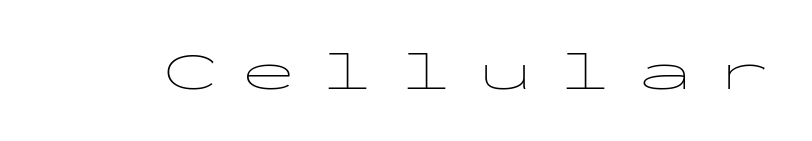
{"serif": "no", "italic": "no", "bold": "no", "weight": "thin", "width": "wide", "stroke_contrast": "low", "x_height": "medium", "monospaced": "yes", "underline": "no", "letter_spacing": "wide", "letter_spacing_em": 0.44, "glyph_px": 55}
